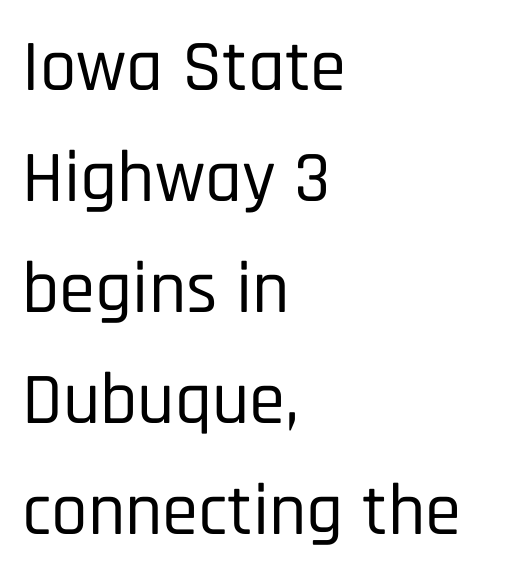
{"serif": "no", "italic": "no", "width": "condensed", "stroke_contrast": "low", "x_height": "large", "monospaced": "no", "underline": "no", "align": "left", "line_spacing": "normal", "line_spacing_ratio": 1.52, "letter_spacing": "normal", "letter_spacing_em": 0.0, "glyph_px": 73}
